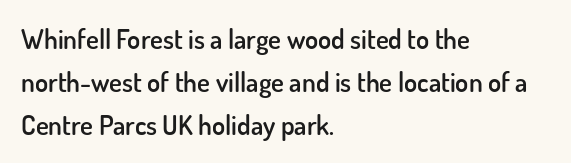
The image shows 27 px text type, upright; set left-aligned, normal line spacing (1.59x), normal letter spacing, not underlined.
